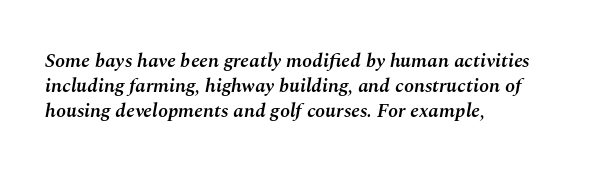
Q: Is the text bold? A: Semi-bold.
Q: Is the text italic (slanted)? A: Yes, it leans right by about 10 degrees.
Q: Is the text underlined? A: No.
Q: How is the paragraph aligned? A: Left-aligned.
Q: Is the spacing between letters normal or unusually wide? A: Normal.
Q: Is the spacing between lines tight, normal or loose? A: Normal.
